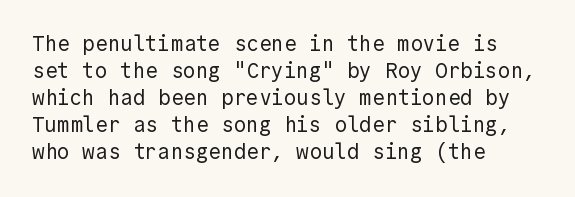
The image shows 21 px text type, upright; set left-aligned, normal line spacing (1.29x), normal letter spacing, not underlined.
